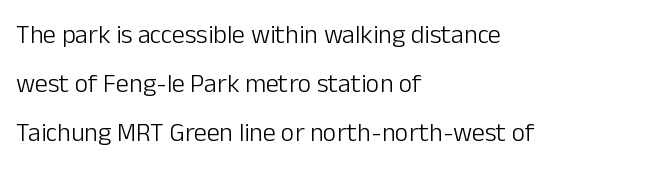
This is roman type, the default non-slanted kind. Standard letterfit; no display-style spreading of the glyphs. Rule under the text: the space is simply empty. The cut favours lightness, reaching ordinary text weight at its darkest. Line starts are locked; line ends wander.
